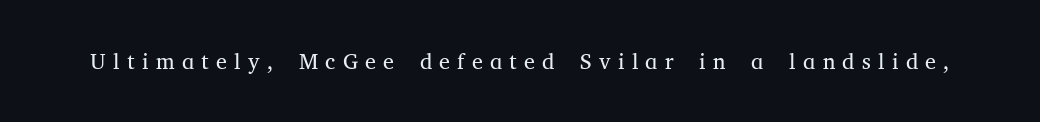
Q: Is the text bold? A: No.
Q: Is the text italic (slanted)? A: No, it is upright.
Q: Is the text underlined? A: No.
Q: Is the spacing between letters normal or unusually wide? A: Unusually wide.
